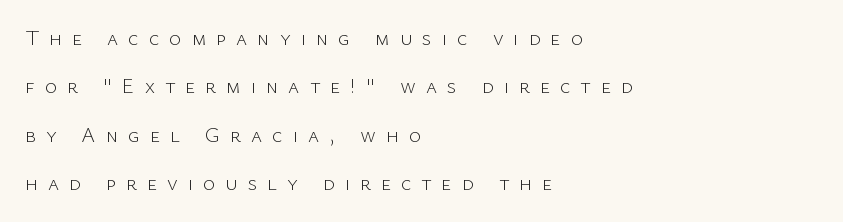
Unbolded letterforms with no extra heft. Characters remain perfectly vertical along every line. The baseline area is clear. Widely set lines give the paragraph a tall, airy silhouette. Substantial extra tracking has been applied to these lines. Where is the straight margin? On the left.
